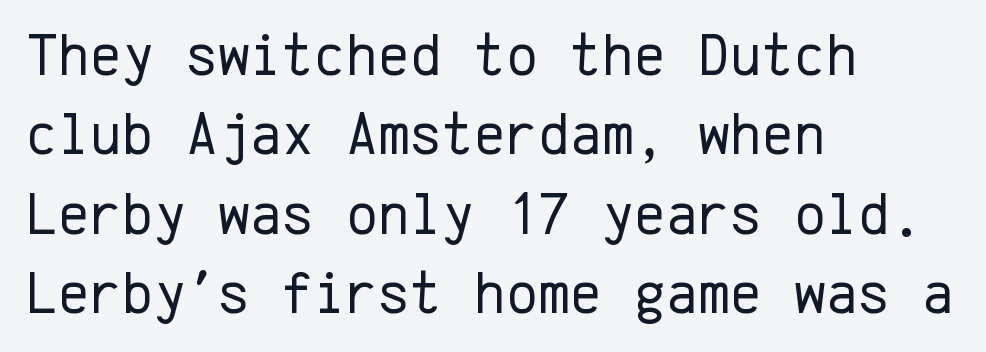
This sample has the even, mechanical cadence of fixed-width lettering. The designer left line spacing at the default. When letters stand straight like this, we call the style roman or upright. Typeset ragged right — the left edge is the straight one.
